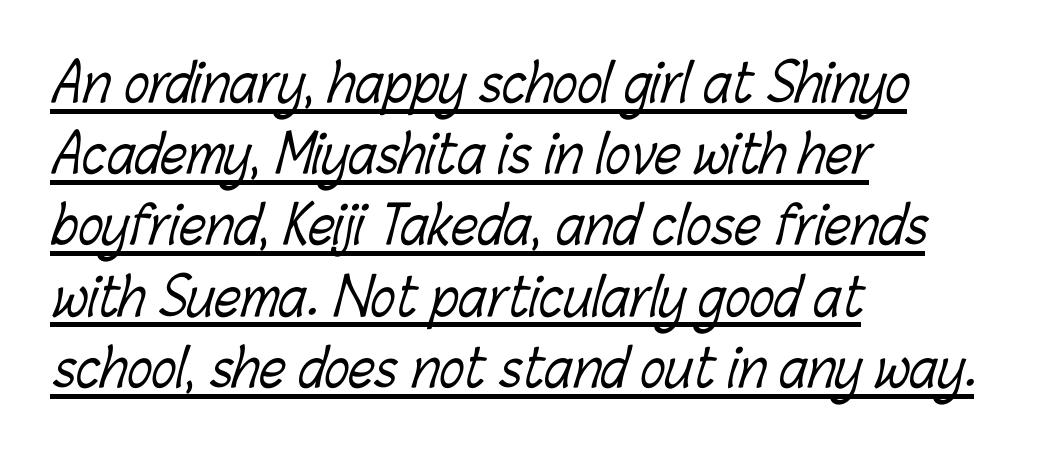
The image shows 52 px light, condensed type; set left-aligned, normal line spacing (1.37x), normal letter spacing, underlined; low stroke contrast and a medium x-height.
